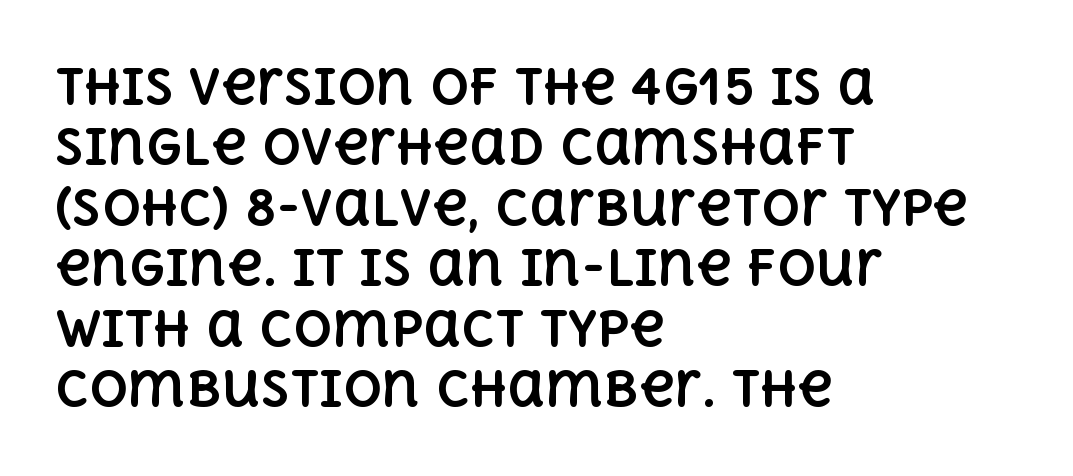
Q: Is the text bold? A: Yes.
Q: Is the text italic (slanted)? A: No, it is upright.
Q: Is the text underlined? A: No.
Q: How is the paragraph aligned? A: Left-aligned.
Q: Is the spacing between letters normal or unusually wide? A: Normal.
Q: Is the spacing between lines tight, normal or loose? A: Normal.
Q: Width (condensed, normal, or wide)? A: Normal.
Q: x-height? A: Large.
Q: Monospaced? A: No.
